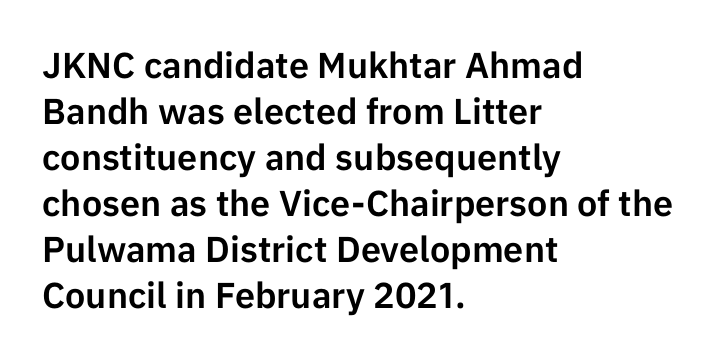
The image shows 36 px sans-serif type, upright; set left-aligned, normal line spacing (1.28x), normal letter spacing, not underlined; low stroke contrast and a medium x-height.
